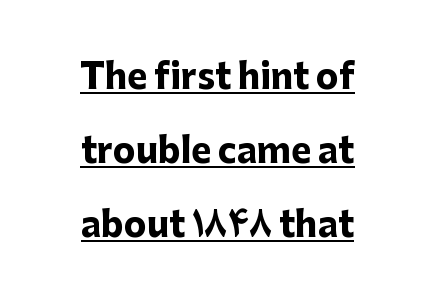
{"serif": "no", "italic": "no", "bold": "yes", "weight": "heavy", "width": "normal", "stroke_contrast": "low", "x_height": "medium", "monospaced": "no", "underline": "yes", "align": "center", "line_spacing": "loose", "line_spacing_ratio": 2.17, "letter_spacing": "normal", "letter_spacing_em": 0.0, "glyph_px": 34}
